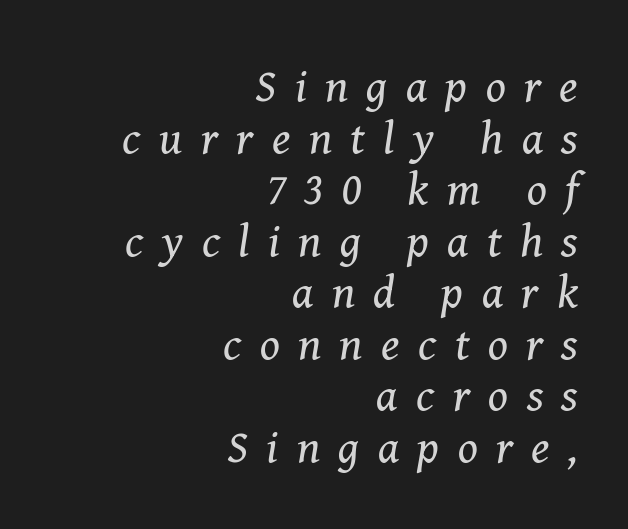
Q: Is the text bold? A: No.
Q: Is the text italic (slanted)? A: Yes, it leans right by about 8 degrees.
Q: Is the typeface a serif or a sans-serif typeface? A: Serif.
Q: Is the text underlined? A: No.
Q: How is the paragraph aligned? A: Right-aligned.
Q: Is the spacing between letters normal or unusually wide? A: Unusually wide.
Q: Is the spacing between lines tight, normal or loose? A: Tight.
Q: Width (condensed, normal, or wide)? A: Normal.
Q: Stroke contrast? A: Medium.
Q: x-height? A: Medium.
Q: Monospaced? A: No.
